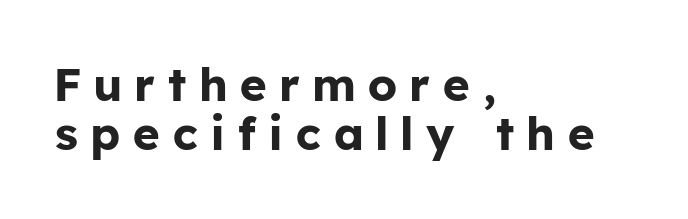
Q: Is the text bold? A: Yes.
Q: Is the text italic (slanted)? A: No, it is upright.
Q: Is the typeface a serif or a sans-serif typeface? A: Sans-serif.
Q: Is the text underlined? A: No.
Q: How is the paragraph aligned? A: Left-aligned.
Q: Is the spacing between letters normal or unusually wide? A: Unusually wide.
Q: Is the spacing between lines tight, normal or loose? A: Tight.
Q: Width (condensed, normal, or wide)? A: Normal.
Q: Stroke contrast? A: Low.
Q: x-height? A: Medium.
Q: Monospaced? A: No.
